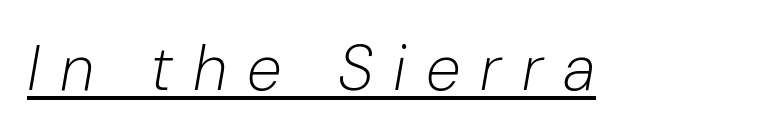
{"italic": "yes", "lean": "right", "slant_degrees": 10, "bold": "no", "weight": "light", "width": "normal", "stroke_contrast": "low", "x_height": "medium", "monospaced": "no", "underline": "yes", "letter_spacing": "wide", "letter_spacing_em": 0.32, "glyph_px": 63}
